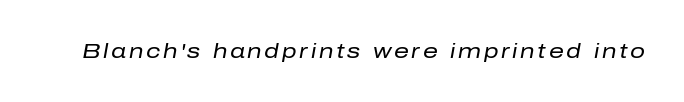
The image shows 21 px text type, italic (leaning right); set not underlined.
